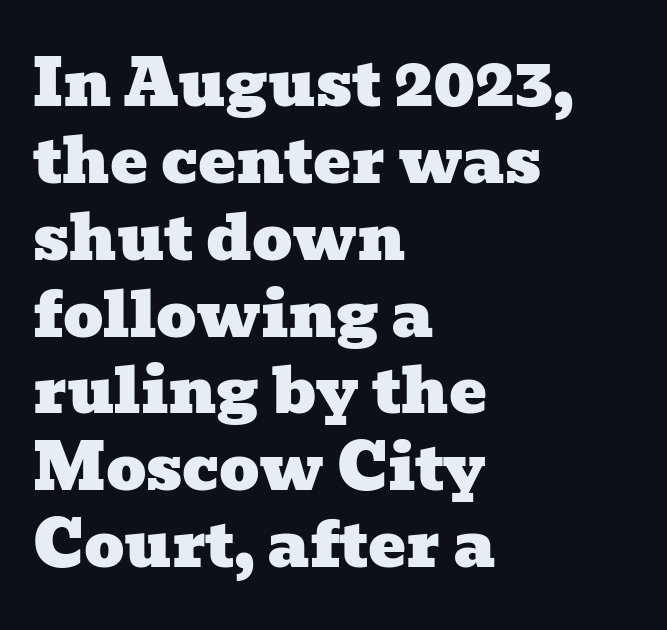
The image shows 63 px wide serif type; set left-aligned, line spacing 1.22x, normal letter spacing, not underlined; low stroke contrast and a medium x-height.
